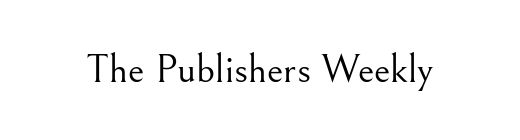
The image shows 41 px light serif type, upright; set normal letter spacing, not underlined; medium stroke contrast and a small x-height.
